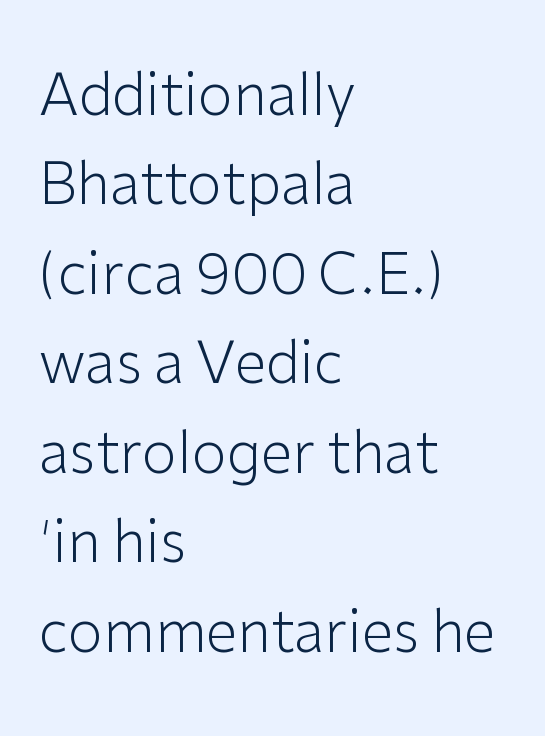
{"serif": "no", "italic": "no", "bold": "no", "weight": "light", "width": "normal", "stroke_contrast": "low", "x_height": "medium", "monospaced": "no", "underline": "no", "align": "left", "line_spacing": "normal", "line_spacing_ratio": 1.57, "letter_spacing": "normal", "letter_spacing_em": 0.0, "glyph_px": 57}
